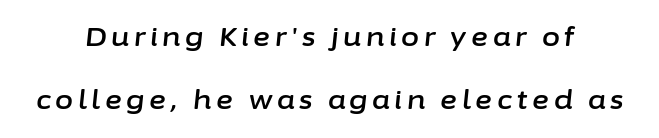
Leading: increased. Unmarked baselines from the first word to the last. Quick note: italic.
